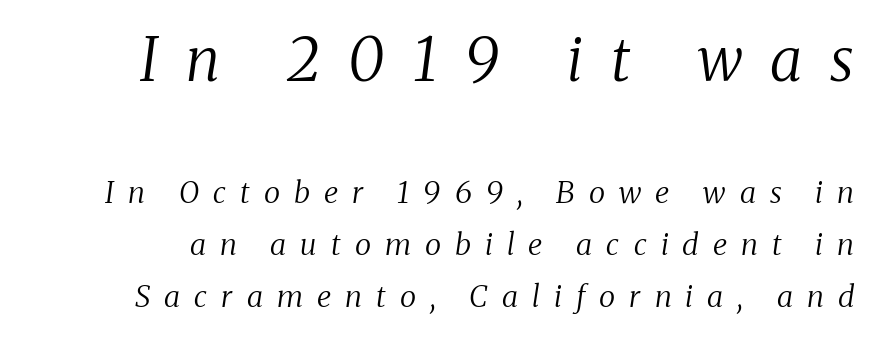
The image shows 60 px regular-weight serif type, italic (leaning right); set line spacing 1.73x, unusually wide letter spacing (+0.47 em), not underlined; the first (top) block is 2.0x larger; medium stroke contrast and a medium x-height.
